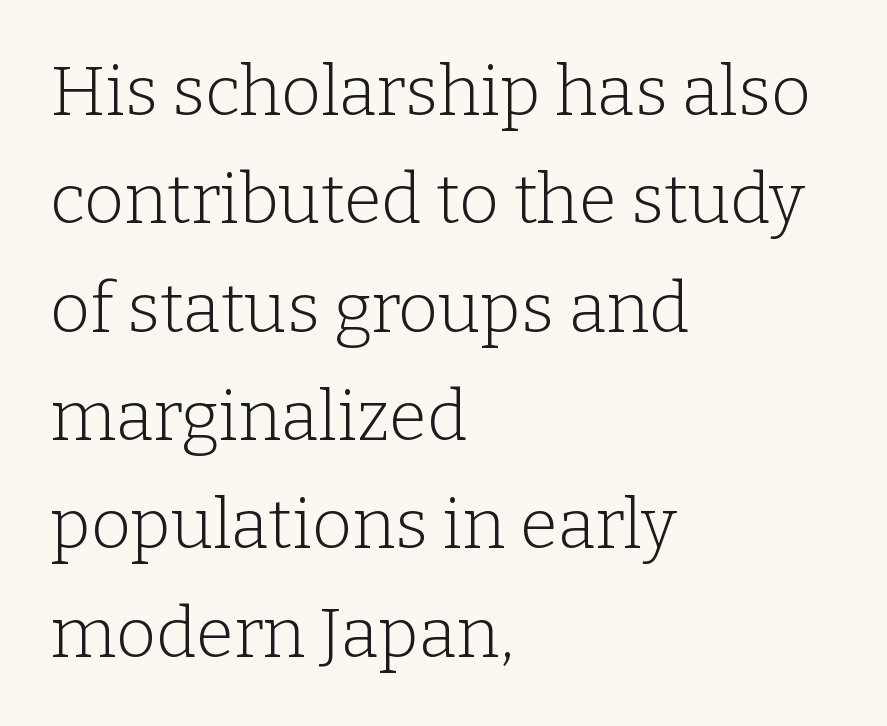
The image shows 69 px light serif type, upright; set left-aligned, normal line spacing (1.57x), normal letter spacing, not underlined; low stroke contrast and a medium x-height.
